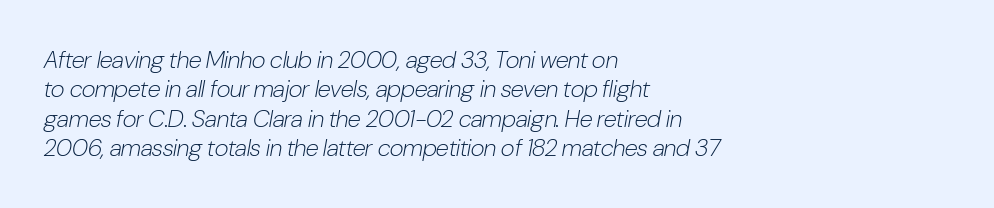
Alignment: flush left. Weight class: somewhere from thin through regular. Beneath every word, the page is bare. Compared with ordinary roman type, these characters are visibly tilted. The horizontal fit of the characters is conventional and even.
